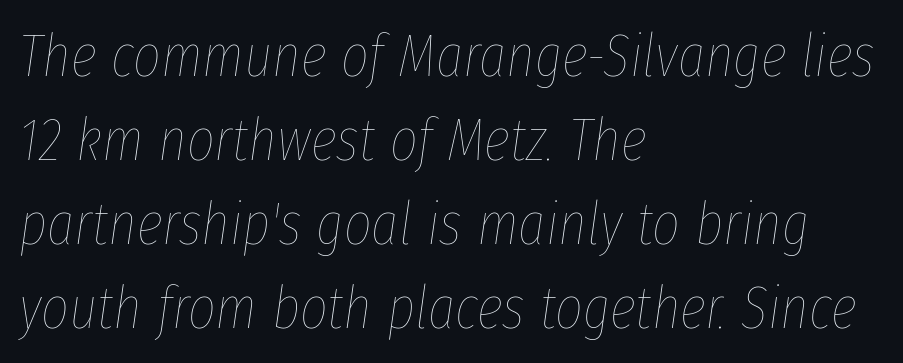
{"italic": "yes", "lean": "right", "slant_degrees": 8, "bold": "no", "weight": "thin", "width": "condensed", "stroke_contrast": "low", "x_height": "medium", "monospaced": "no", "underline": "no", "align": "left", "line_spacing": "normal", "line_spacing_ratio": 1.4, "letter_spacing": "normal", "letter_spacing_em": 0.0, "glyph_px": 60}
